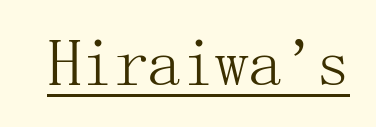
The image shows 67 px light serif type, upright; set normal letter spacing, underlined; medium stroke contrast and a medium x-height.
